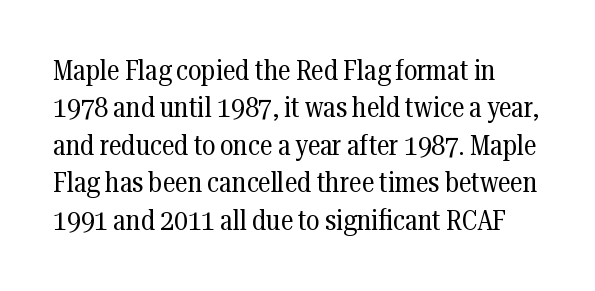
{"serif": "yes", "italic": "no", "bold": "no", "weight": "regular", "width": "condensed", "stroke_contrast": "medium", "x_height": "medium", "monospaced": "no", "underline": "no", "line_spacing": "normal", "line_spacing_ratio": 1.29, "letter_spacing": "normal", "letter_spacing_em": 0.0, "glyph_px": 29}
